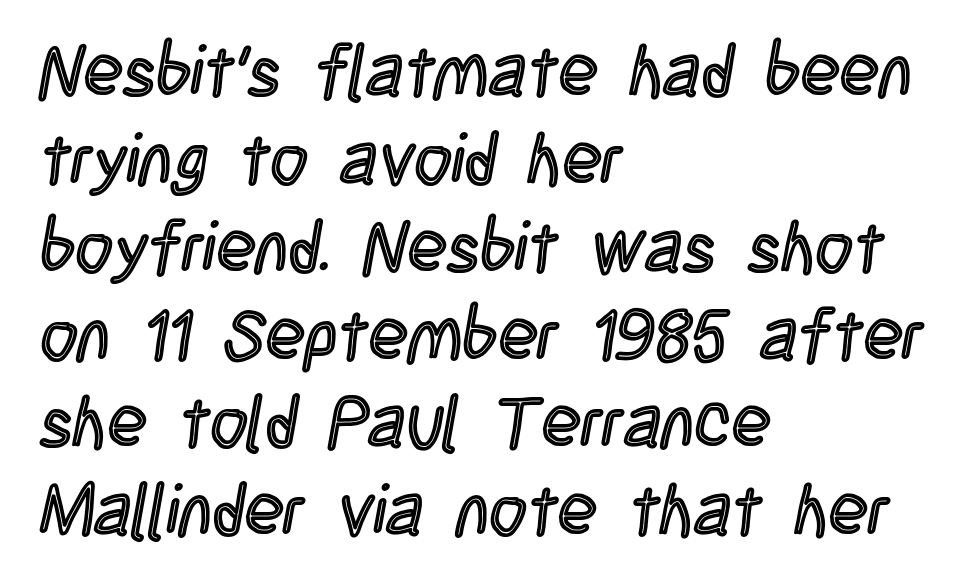
The image shows 72 px condensed type; set left-aligned, line spacing 1.22x, normal letter spacing, not underlined; a large x-height.
